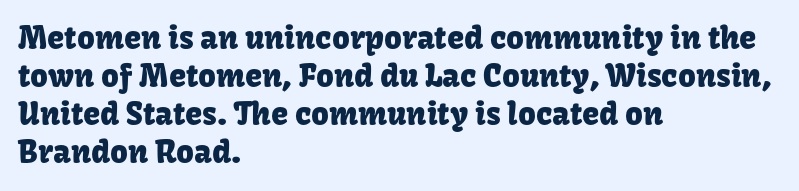
{"serif": "no", "italic": "no", "width": "normal", "stroke_contrast": "low", "x_height": "medium", "monospaced": "no", "underline": "no", "align": "left", "line_spacing_ratio": 1.23, "letter_spacing": "normal", "letter_spacing_em": 0.0, "glyph_px": 31}
